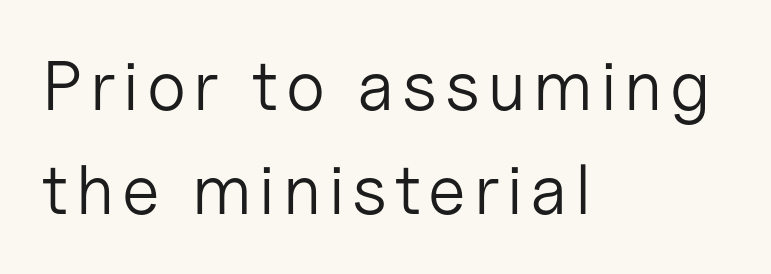
{"serif": "no", "italic": "no", "bold": "no", "weight": "light", "width": "normal", "stroke_contrast": "low", "x_height": "medium", "monospaced": "no", "underline": "no", "align": "left", "line_spacing": "normal", "line_spacing_ratio": 1.49, "glyph_px": 70}
